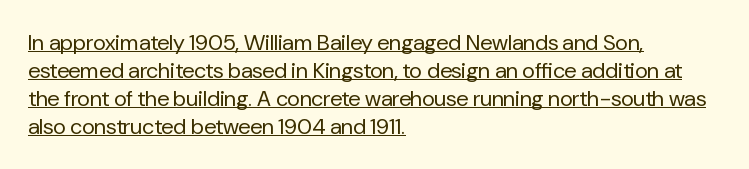
Leading: standard. This sample is left-justified, so line endings fall wherever the words run out. In terms of letterspacing, this is plain default setting. Somebody hit Ctrl+U on this one — the words are underlined. Italic? Not at all — the glyphs are vertical. Heft: none added — not bold.
